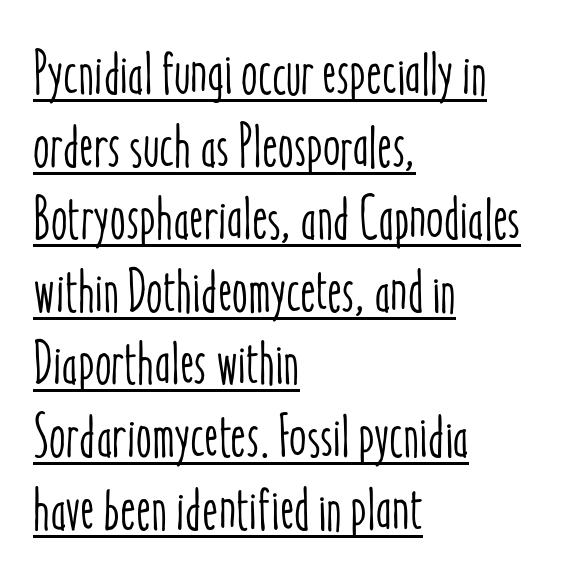
{"italic": "no", "width": "condensed", "stroke_contrast": "low", "x_height": "medium", "monospaced": "no", "underline": "yes", "align": "left", "line_spacing_ratio": 1.21, "letter_spacing": "normal", "letter_spacing_em": 0.0, "glyph_px": 60}
